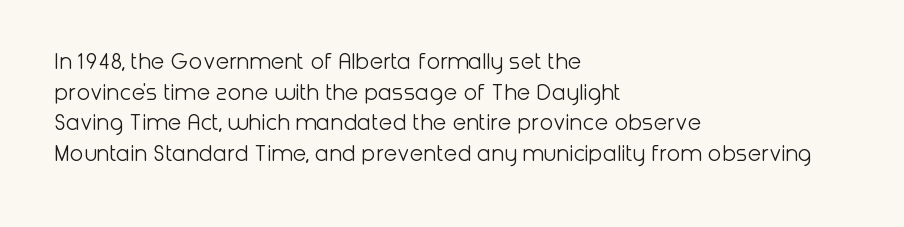
The letters look calm and open, with moderate or lighter stems. Descenders are the only things crossing below the line. Left-aligned paragraph, ragged on the right. Short note: letters normally spaced.
